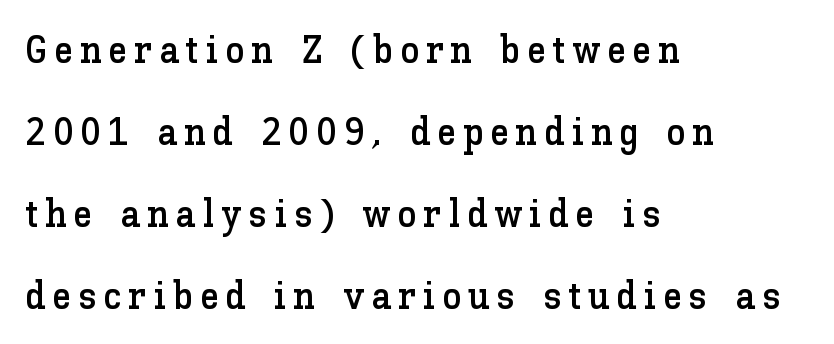
Glance below the letters and you will spot only blank space. Regarding leading, the lines here are spaced well apart. In terms of posture, this sample is upright. These lines are rendered in a variable-pitch font. A classic flush-left, rag-right setting is used for this passage.
